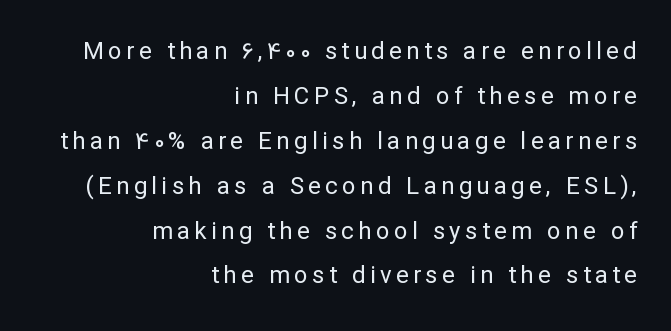
{"italic": "no", "bold": "no", "underline": "no", "align": "right", "line_spacing_ratio": 1.87, "glyph_px": 24}
